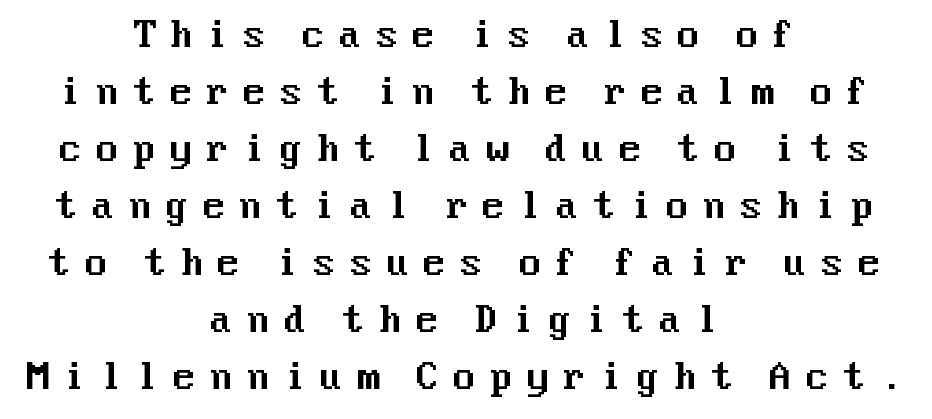
{"serif": "no", "italic": "no", "width": "normal", "stroke_contrast": "medium", "x_height": "medium", "underline": "no", "align": "center", "line_spacing": "normal", "line_spacing_ratio": 1.63, "letter_spacing": "wide", "letter_spacing_em": 0.36, "glyph_px": 35}
